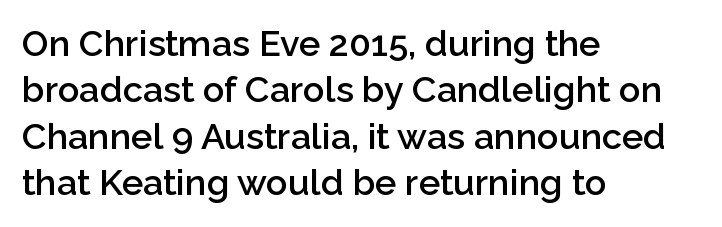
The image shows 36 px semibold sans-serif type, upright; set left-aligned, normal line spacing (1.29x), normal letter spacing, not underlined; low stroke contrast and a medium x-height.
